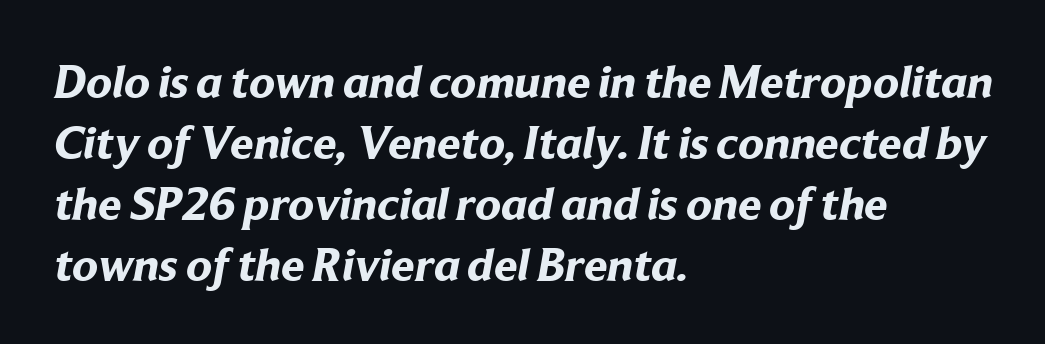
Q: Is the text bold? A: Yes.
Q: Is the typeface a serif or a sans-serif typeface? A: Sans-serif.
Q: Is the text underlined? A: No.
Q: How is the paragraph aligned? A: Left-aligned.
Q: Is the spacing between letters normal or unusually wide? A: Normal.
Q: Is the spacing between lines tight, normal or loose? A: Normal.
Q: Width (condensed, normal, or wide)? A: Normal.
Q: Stroke contrast? A: Low.
Q: x-height? A: Medium.
Q: Monospaced? A: No.
